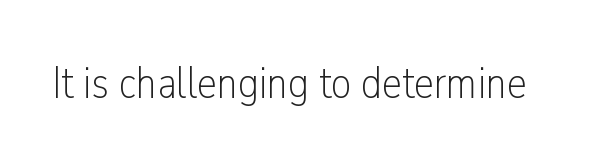
The passage shown has conventional tracking throughout. If you drew a line through each stem, it would be perfectly vertical. Weight: not bold — regular or lighter. Typographically, this falls in the sans-serif category. Underline: absent.
